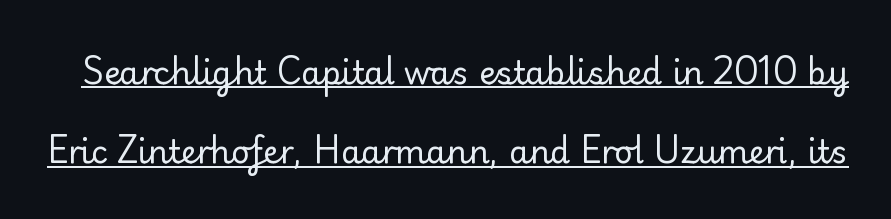
The image shows 32 px regular-weight serif type, upright; set loose line spacing (2.48x), normal letter spacing, underlined; low stroke contrast and a small x-height.
